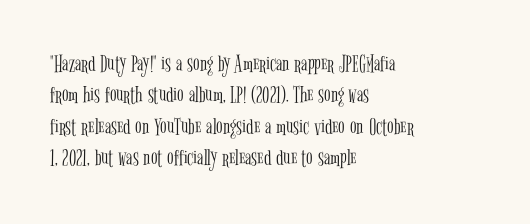
{"italic": "no", "bold": "no", "underline": "no", "align": "left", "line_spacing": "normal", "line_spacing_ratio": 1.31, "letter_spacing": "normal", "letter_spacing_em": 0.0, "glyph_px": 24}
